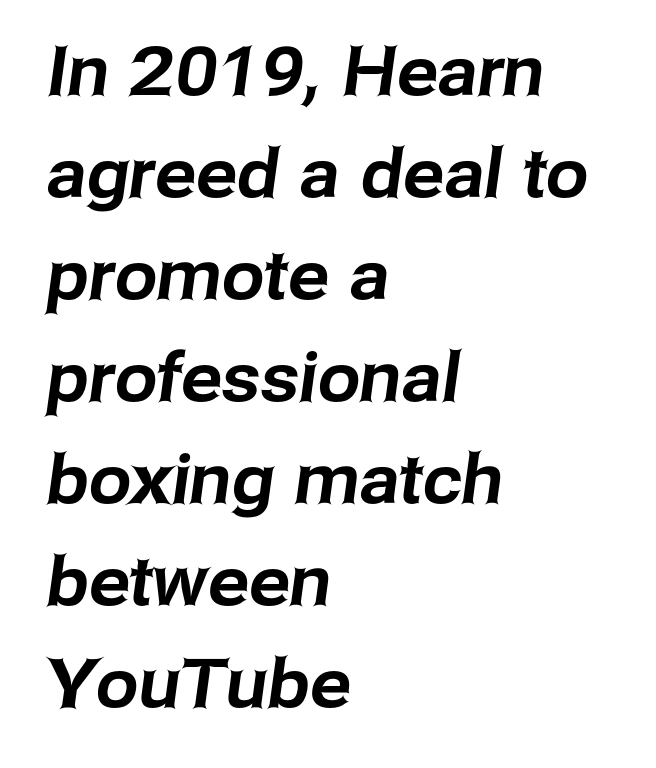
The image shows 68 px sans-serif type; set left-aligned, normal line spacing (1.5x), normal letter spacing, not underlined; low stroke contrast and a medium x-height.
